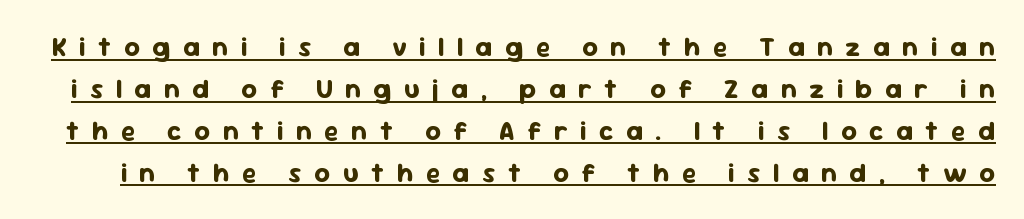
The image shows 27 px bold type, upright; set normal line spacing (1.55x), unusually wide letter spacing (+0.46 em), underlined.
